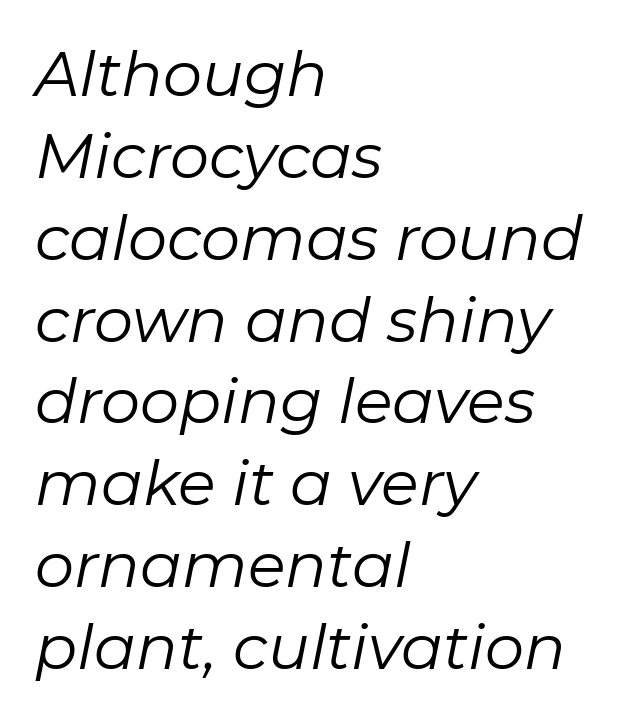
Looks like regular typesetting: each glyph gets only the width it needs. The gaps between neighbouring characters are ordinary and unremarkable. The whole block is typeset with a tilt. This sample keeps an unexceptional amount of space between lines.
